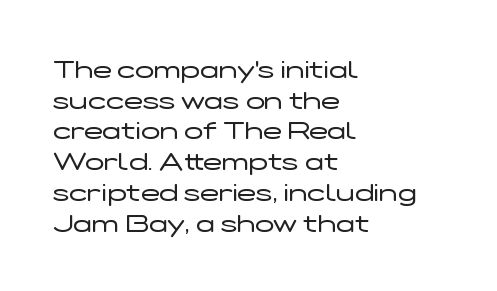
Q: Is the text bold? A: No.
Q: Is the text italic (slanted)? A: No, it is upright.
Q: Is the text underlined? A: No.
Q: How is the paragraph aligned? A: Left-aligned.
Q: Is the spacing between letters normal or unusually wide? A: Normal.
